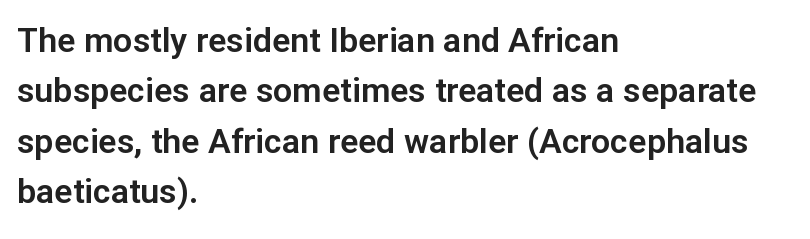
{"serif": "no", "italic": "no", "width": "normal", "stroke_contrast": "low", "x_height": "medium", "monospaced": "no", "underline": "no", "align": "left", "line_spacing": "normal", "line_spacing_ratio": 1.48, "letter_spacing": "normal", "letter_spacing_em": 0.0, "glyph_px": 34}
